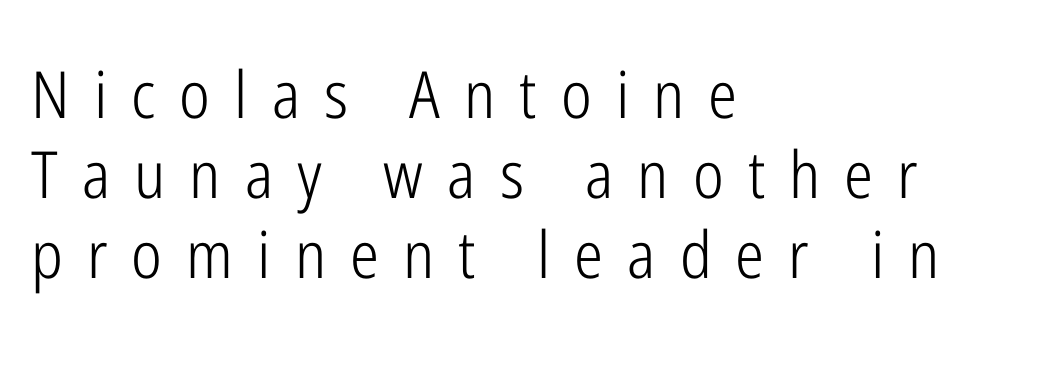
The image shows 65 px light, condensed sans-serif type, upright; set left-aligned, line spacing 1.23x, unusually wide letter spacing (+0.37 em), not underlined; low stroke contrast and a medium x-height.
